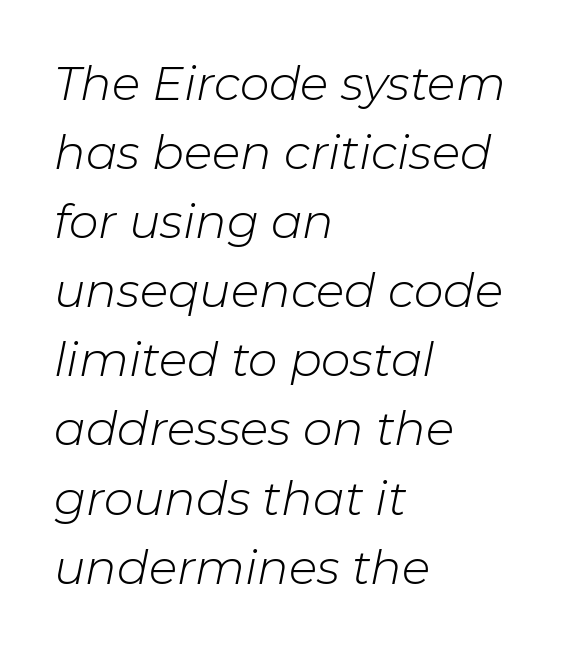
Q: Is the text bold? A: No.
Q: Is the text italic (slanted)? A: Yes, it leans right by about 11 degrees.
Q: Is the text underlined? A: No.
Q: How is the paragraph aligned? A: Left-aligned.
Q: Is the spacing between letters normal or unusually wide? A: Normal.
Q: Is the spacing between lines tight, normal or loose? A: Normal.
Q: Width (condensed, normal, or wide)? A: Normal.
Q: Stroke contrast? A: Low.
Q: x-height? A: Medium.
Q: Monospaced? A: No.
